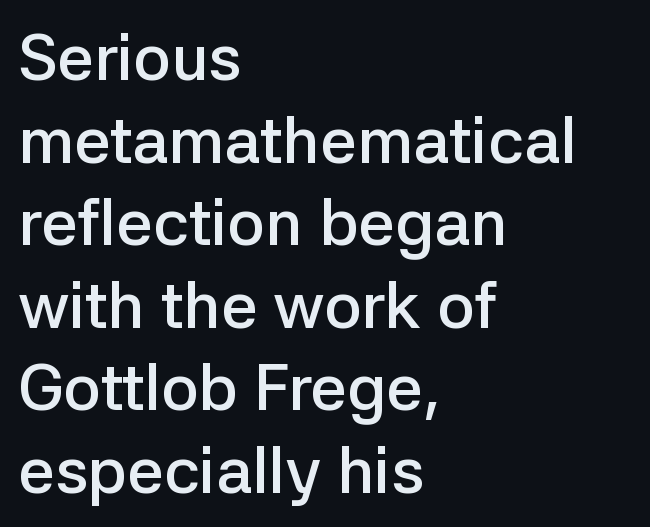
{"serif": "no", "italic": "no", "bold": "semi", "weight": "semibold", "width": "normal", "stroke_contrast": "low", "x_height": "medium", "monospaced": "no", "underline": "no", "align": "left", "line_spacing": "normal", "line_spacing_ratio": 1.27, "letter_spacing": "normal", "letter_spacing_em": 0.0, "glyph_px": 65}
